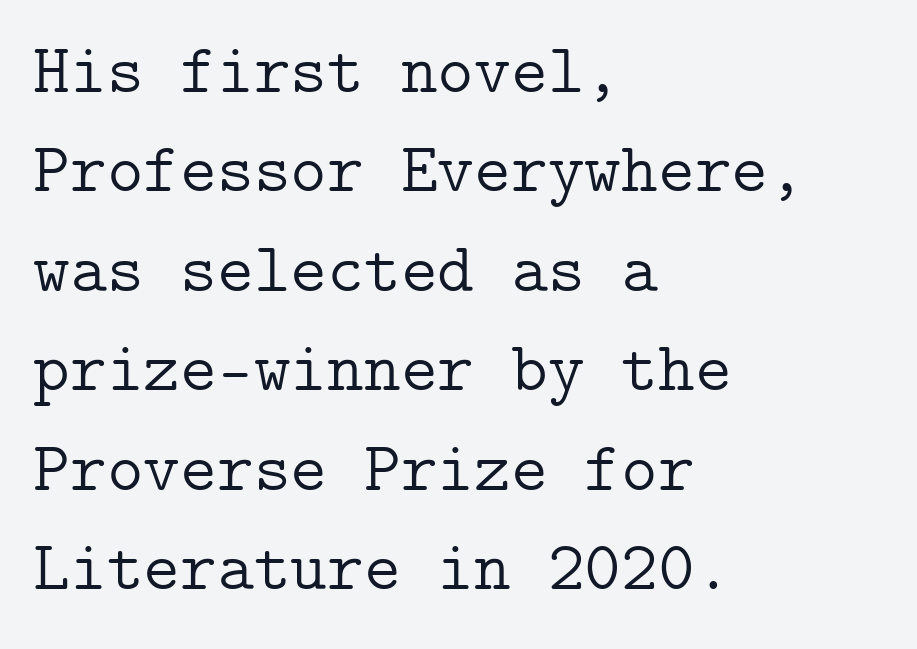
Q: Is the text bold? A: No.
Q: Is the text italic (slanted)? A: No, it is upright.
Q: Is the typeface a serif or a sans-serif typeface? A: Serif.
Q: Is the text underlined? A: No.
Q: How is the paragraph aligned? A: Left-aligned.
Q: Is the spacing between letters normal or unusually wide? A: Normal.
Q: Is the spacing between lines tight, normal or loose? A: Normal.
Q: Width (condensed, normal, or wide)? A: Normal.
Q: Stroke contrast? A: Low.
Q: x-height? A: Medium.
